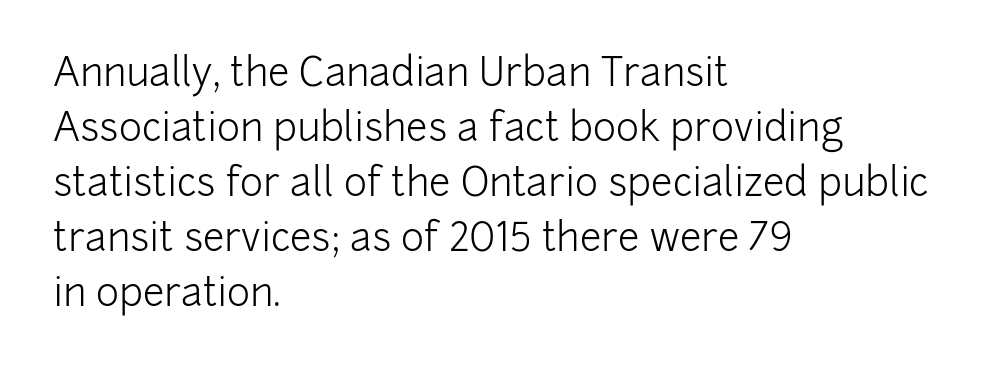
No extra ink here — the face is not bold. Visually the block forms a straight wall on the left and a jagged coastline on the right. The block of text has a typical density, with ordinary space between rows. The face used here is proportionally spaced, like ordinary book or web type.
